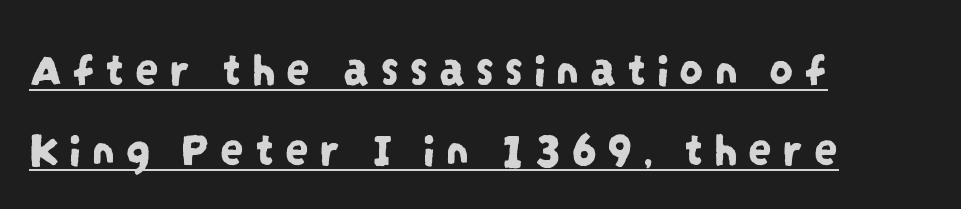
The image shows 48 px condensed sans-serif type; set left-aligned, normal line spacing (1.67x), unusually wide letter spacing (+0.21 em), underlined; low stroke contrast and a large x-height.
